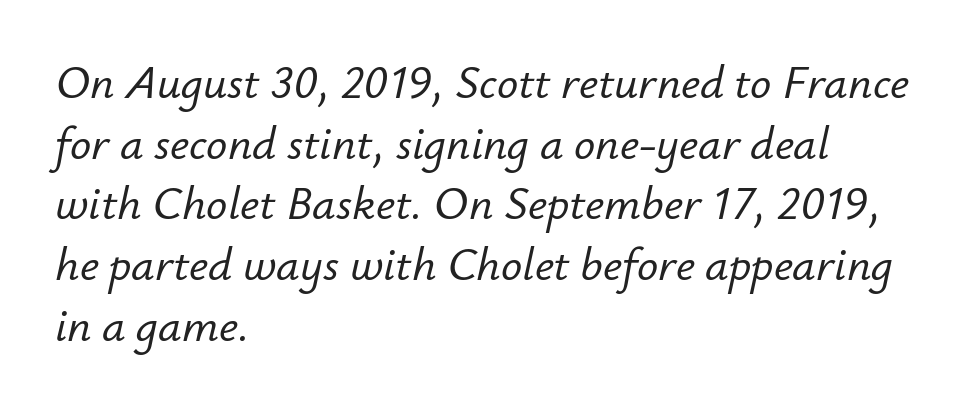
{"italic": "yes", "lean": "right", "slant_degrees": 12, "width": "normal", "stroke_contrast": "low", "x_height": "small", "monospaced": "no", "underline": "no", "align": "left", "line_spacing": "normal", "line_spacing_ratio": 1.29, "letter_spacing": "normal", "letter_spacing_em": 0.0, "glyph_px": 47}
